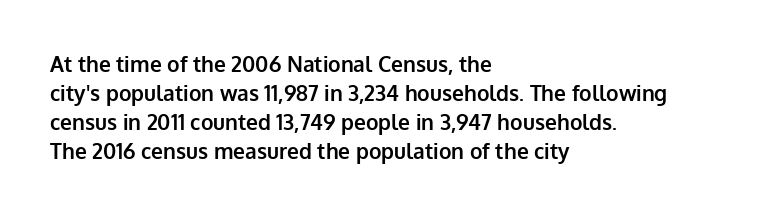
Q: Is the text bold? A: Yes.
Q: Is the text italic (slanted)? A: No, it is upright.
Q: Is the text underlined? A: No.
Q: How is the paragraph aligned? A: Left-aligned.
Q: Is the spacing between letters normal or unusually wide? A: Normal.
Q: Is the spacing between lines tight, normal or loose? A: Normal.
